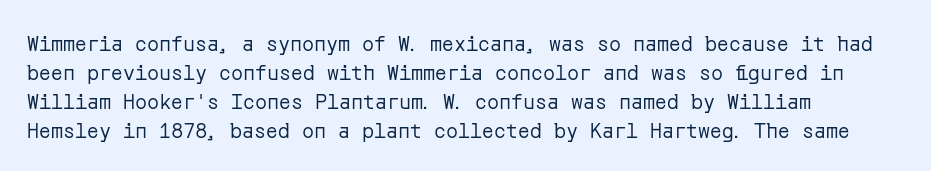
Beneath every word, the page is bare. Stems here are at most as thick as an everyday book face. When letters stand straight like this, we call the style roman or upright. This rendering leaves character spacing at its baseline value. The rendering uses a moderate line-height, typical for paragraphs.
